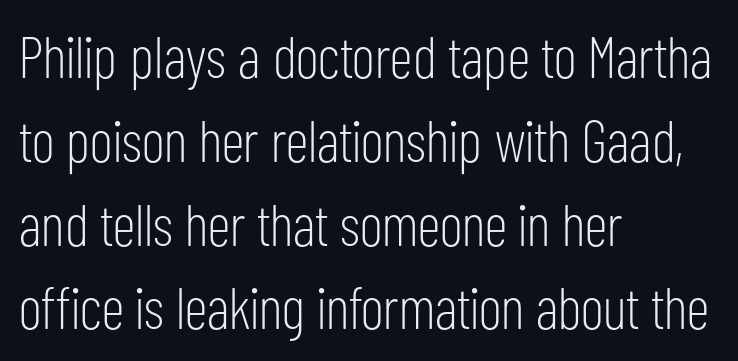
Q: Is the text bold? A: No.
Q: Is the text italic (slanted)? A: No, it is upright.
Q: Is the typeface a serif or a sans-serif typeface? A: Sans-serif.
Q: Is the text underlined? A: No.
Q: How is the paragraph aligned? A: Left-aligned.
Q: Is the spacing between letters normal or unusually wide? A: Normal.
Q: Is the spacing between lines tight, normal or loose? A: Normal.
Q: Width (condensed, normal, or wide)? A: Condensed.
Q: Stroke contrast? A: Low.
Q: x-height? A: Medium.
Q: Monospaced? A: No.
